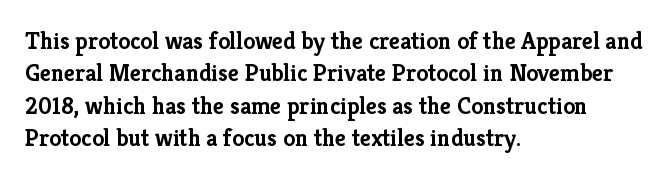
The image shows 24 px bold type, upright; set left-aligned, normal line spacing (1.35x), normal letter spacing, not underlined.
